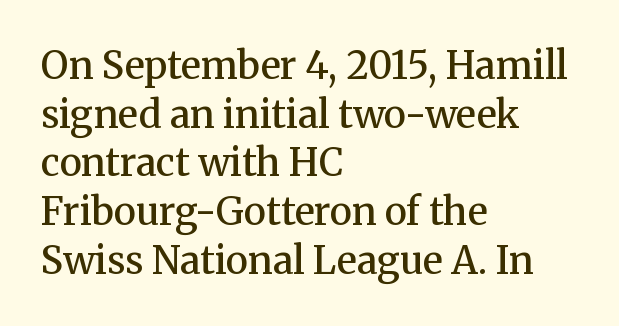
A bit beefed up — I'd call it semibold rather than bold. Horizontal alignment here is leftward, the default for most running prose. Classification — serif. These lines are rendered in a variable-pitch font.
